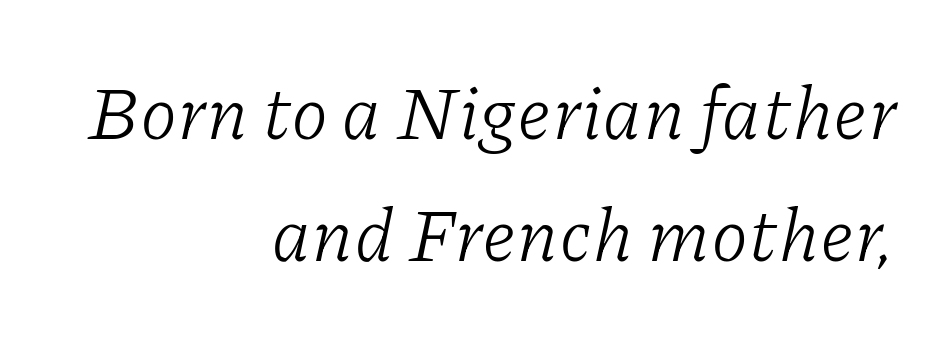
The strip under each line holds only bare page. In CSS terms this would be text-align: right. Is this a fixed-width face? No — the glyphs have proportional, varying widths. Does the type have serifs? Yes, each stem ends in a small foot. Weight: regular or lighter.
